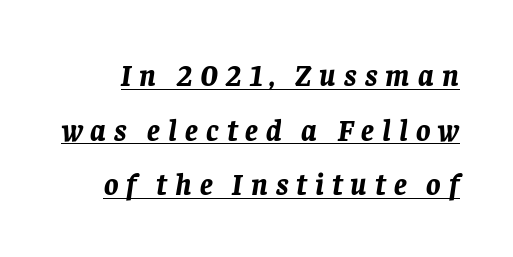
Q: Is the text bold? A: Yes.
Q: Is the text italic (slanted)? A: Yes, it leans right by about 8 degrees.
Q: Is the text underlined? A: Yes.
Q: Is the spacing between letters normal or unusually wide? A: Unusually wide.
Q: Width (condensed, normal, or wide)? A: Normal.
Q: Stroke contrast? A: Low.
Q: x-height? A: Large.
Q: Monospaced? A: No.
